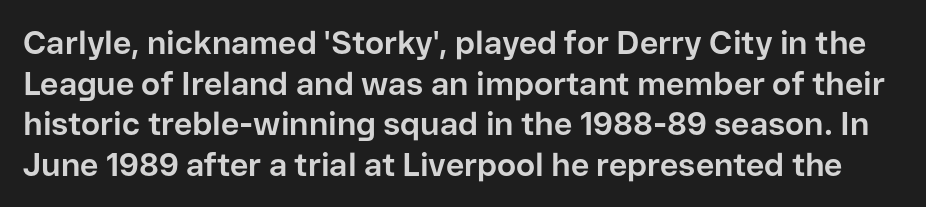
The image shows 32 px bold sans-serif type, upright; set normal line spacing (1.27x), normal letter spacing, not underlined; low stroke contrast and a medium x-height.
